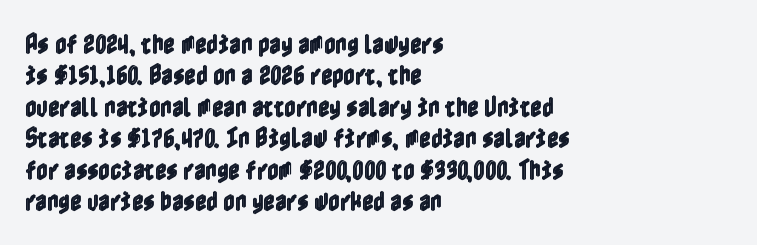
Quick note: underline off. Interline gaps are of average width in this sample. Notice how the stems are strictly vertical — no italics here. How are the letters spaced? Ordinarily, with no added tracking. The lines are quadded left.
